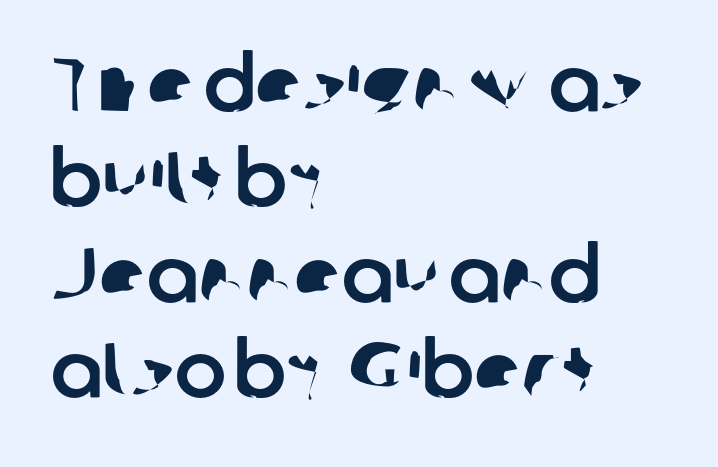
{"serif": "no", "width": "normal", "stroke_contrast": "low", "x_height": "medium", "monospaced": "no", "underline": "no", "align": "left", "line_spacing_ratio": 1.24, "letter_spacing": "normal", "letter_spacing_em": 0.0, "glyph_px": 77}
